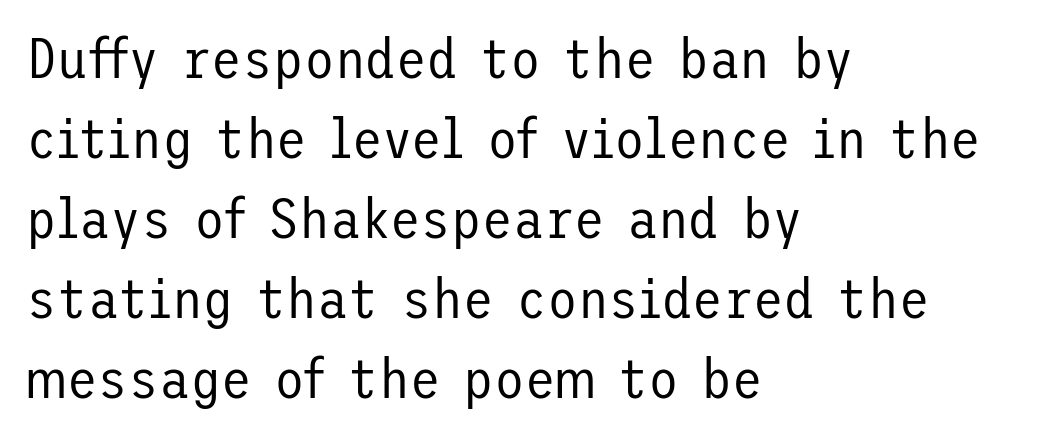
{"serif": "no", "italic": "no", "bold": "no", "weight": "regular", "width": "normal", "stroke_contrast": "low", "x_height": "medium", "underline": "no", "align": "left", "line_spacing": "normal", "line_spacing_ratio": 1.43, "letter_spacing": "normal", "letter_spacing_em": 0.0, "glyph_px": 56}
